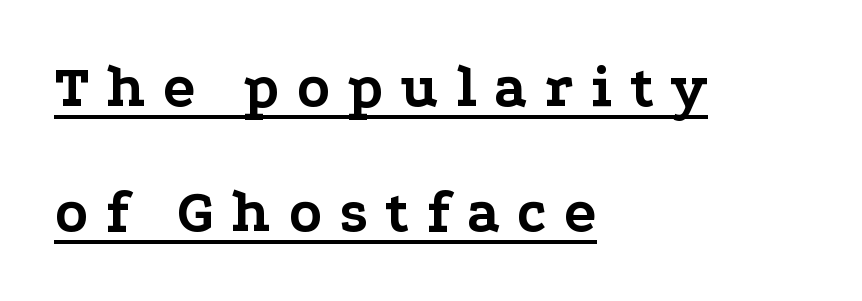
Airy leading. These lines carry a lot of weight — the face is fully bold. The lettering is marked with a stroke running underneath it. Notice how the stems are strictly vertical — no italics here. Here the glyphs are tracked loosely, breaking word shapes into spaced letters.
